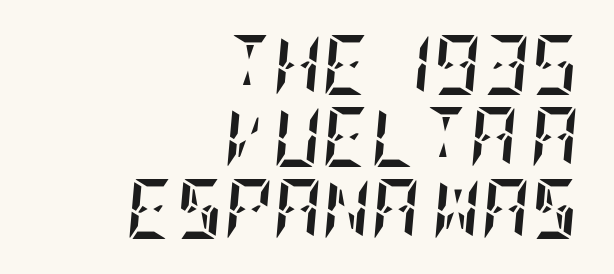
Caption: multi-line text, flush right, ragged left. The baseline area is clear. The letters sit at their default tracking, neither squeezed nor spread. Typographic density is high because the face is bold. Rendered with sloped, italic letterforms.
